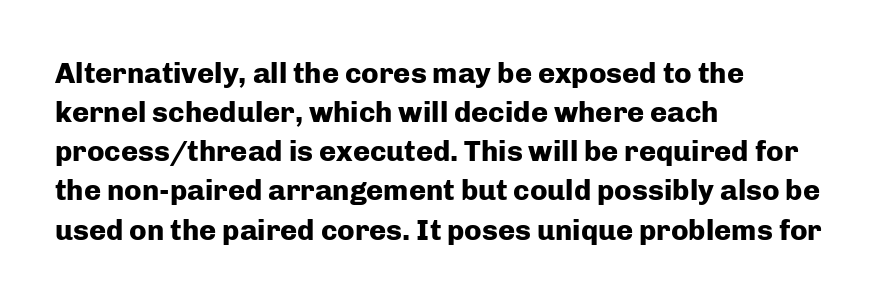
Q: Is the text bold? A: Yes.
Q: Is the text italic (slanted)? A: No, it is upright.
Q: Is the typeface a serif or a sans-serif typeface? A: Sans-serif.
Q: Is the text underlined? A: No.
Q: How is the paragraph aligned? A: Left-aligned.
Q: Is the spacing between letters normal or unusually wide? A: Normal.
Q: Is the spacing between lines tight, normal or loose? A: Normal.
Q: Width (condensed, normal, or wide)? A: Normal.
Q: Stroke contrast? A: Low.
Q: x-height? A: Medium.
Q: Monospaced? A: No.
